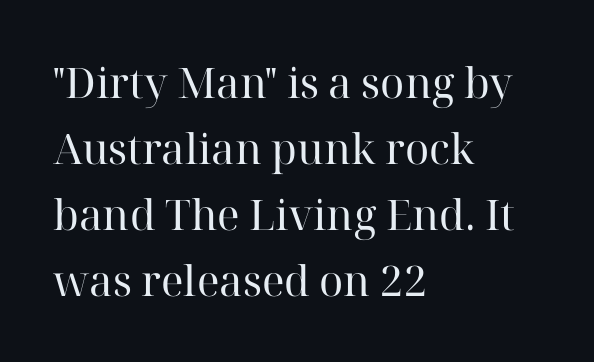
Q: Is the text bold? A: No.
Q: Is the text italic (slanted)? A: No, it is upright.
Q: Is the typeface a serif or a sans-serif typeface? A: Serif.
Q: Is the text underlined? A: No.
Q: How is the paragraph aligned? A: Left-aligned.
Q: Is the spacing between letters normal or unusually wide? A: Normal.
Q: Is the spacing between lines tight, normal or loose? A: Normal.
Q: Width (condensed, normal, or wide)? A: Normal.
Q: Stroke contrast? A: High.
Q: x-height? A: Medium.
Q: Monospaced? A: No.
